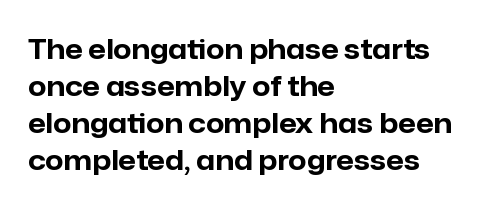
The image shows 28 px bold sans-serif type, upright; set left-aligned, normal line spacing (1.32x), normal letter spacing, not underlined; low stroke contrast and a medium x-height.
